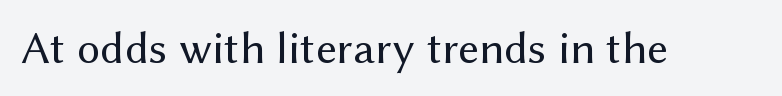
Vertical strokes here are truly vertical. Any mark beneath the type? The region is blank. Font category for this specimen: sans-serif. Here the glyphs are tracked normally, forming tight word shapes. No chunkiness to these letters — they're not bold.
